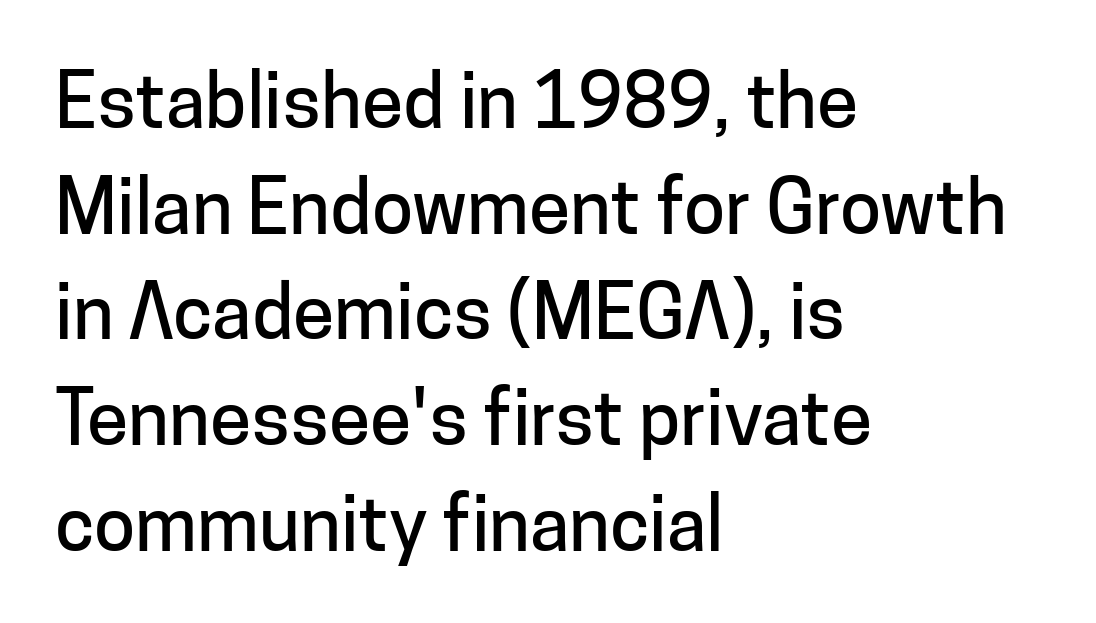
{"serif": "no", "italic": "no", "width": "normal", "stroke_contrast": "low", "x_height": "medium", "monospaced": "no", "underline": "no", "align": "left", "line_spacing": "normal", "line_spacing_ratio": 1.41, "letter_spacing": "normal", "letter_spacing_em": 0.0, "glyph_px": 75}
